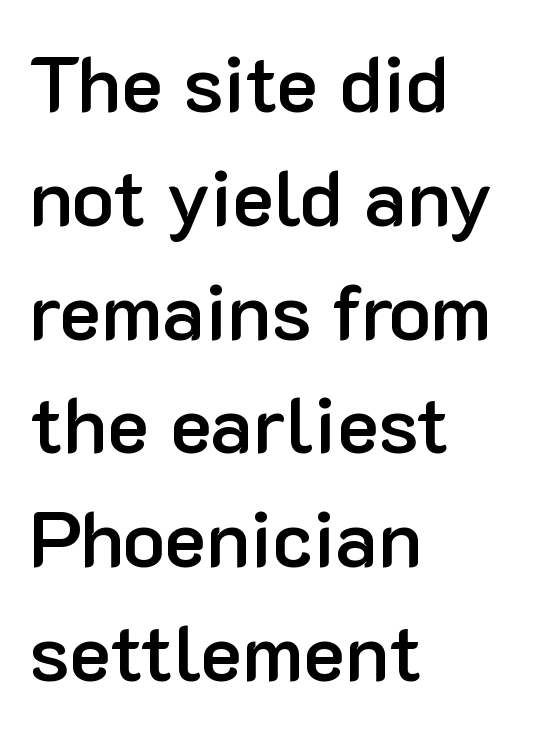
Q: Is the text bold? A: Semi-bold.
Q: Is the text italic (slanted)? A: No, it is upright.
Q: Is the typeface a serif or a sans-serif typeface? A: Sans-serif.
Q: Is the text underlined? A: No.
Q: How is the paragraph aligned? A: Left-aligned.
Q: Is the spacing between letters normal or unusually wide? A: Normal.
Q: Is the spacing between lines tight, normal or loose? A: Normal.
Q: Width (condensed, normal, or wide)? A: Normal.
Q: Stroke contrast? A: Low.
Q: x-height? A: Medium.
Q: Monospaced? A: No.
